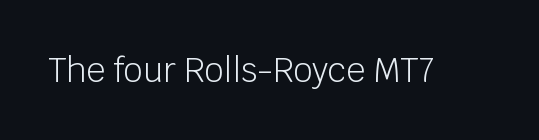
Q: Is the text bold? A: No.
Q: Is the text italic (slanted)? A: No, it is upright.
Q: Is the typeface a serif or a sans-serif typeface? A: Sans-serif.
Q: Is the text underlined? A: No.
Q: Is the spacing between letters normal or unusually wide? A: Normal.
Q: Width (condensed, normal, or wide)? A: Normal.
Q: Stroke contrast? A: Low.
Q: x-height? A: Large.
Q: Monospaced? A: No.
